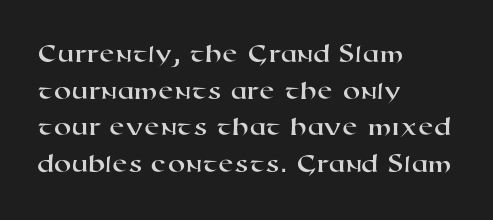
Line spacing here is normal. The setting favours the left margin, as ordinary paragraphs usually do. Unlike a traditional serif, this face leaves its strokes unadorned. Think of a printed novel: that variable character pitch is what you see here. Descenders are the only things crossing below the line.
